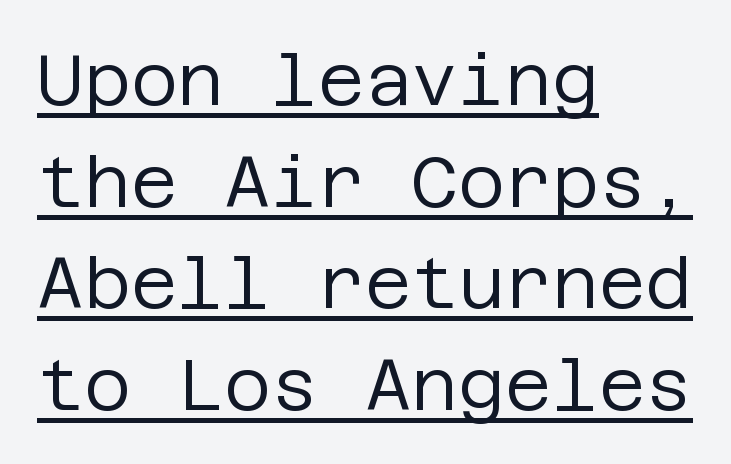
Reading down the block, your eye returns to a fixed left position each line. This rendering leaves character spacing at its baseline value. Nope, not italic — everything's standing straight. Every word sits above its own underline. Note: no serifs on the glyphs.
